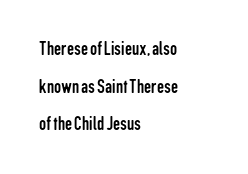
{"italic": "no", "bold": "no", "underline": "no", "align": "left", "line_spacing_ratio": 1.88, "letter_spacing": "normal", "letter_spacing_em": 0.0, "glyph_px": 20}
